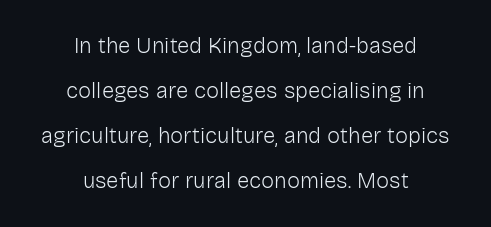
{"italic": "no", "bold": "no", "underline": "no", "align": "center", "line_spacing": "loose", "line_spacing_ratio": 2.05, "letter_spacing": "normal", "letter_spacing_em": 0.0, "glyph_px": 22}
